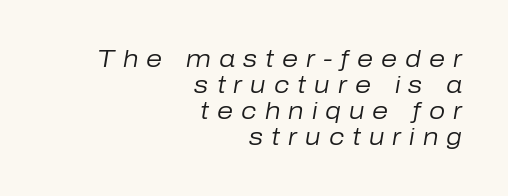
{"italic": "yes", "lean": "right", "slant_degrees": 10, "bold": "no", "underline": "no", "align": "right", "line_spacing": "tight", "line_spacing_ratio": 1.13, "letter_spacing": "wide", "letter_spacing_em": 0.35, "glyph_px": 23}
